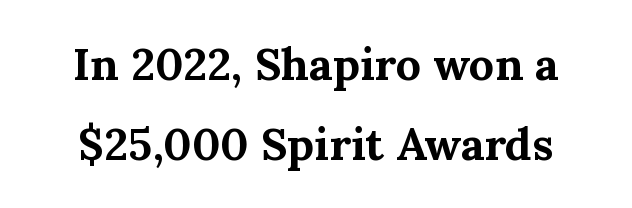
The image shows 45 px bold serif type, upright; set line spacing 1.78x, normal letter spacing, not underlined; medium stroke contrast and a medium x-height.
